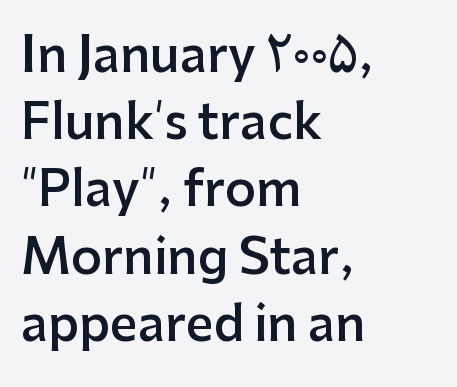
If you measured baseline to baseline, you'd find a middling distance. The type is set solid horizontally, with unmodified tracking. In terms of posture, this sample is upright. This sample has the flowing, uneven cadence of proportional lettering.
